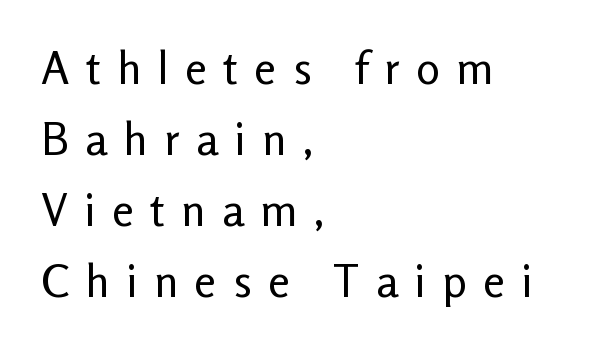
{"serif": "no", "italic": "no", "bold": "no", "weight": "regular", "width": "normal", "stroke_contrast": "low", "x_height": "medium", "monospaced": "no", "underline": "no", "align": "left", "line_spacing": "normal", "line_spacing_ratio": 1.58, "letter_spacing": "wide", "letter_spacing_em": 0.36, "glyph_px": 45}
